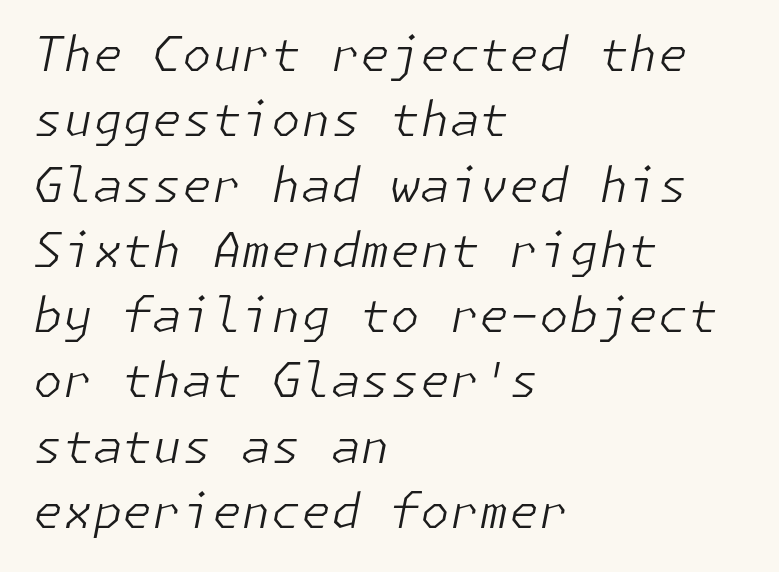
Stems here are at most as thick as an everyday book face. The text carries the slant typical of an italic or oblique font. The rendering anchors every line to the left-hand side. What's the leading like? Ordinary, nothing unusual. Rule under the text: the space is simply empty. A typesetter would call this zero additional tracking.
